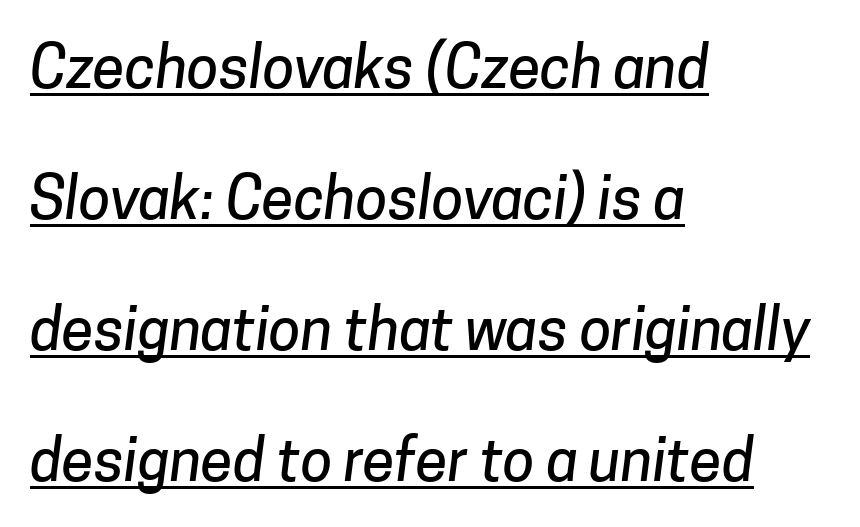
Note: no serifs on the glyphs. Every row of glyphs begins at an identical x-position on the left. Beneath each row of characters lies a ruled line. The letters advance in unequal steps, a hallmark of proportional type.
